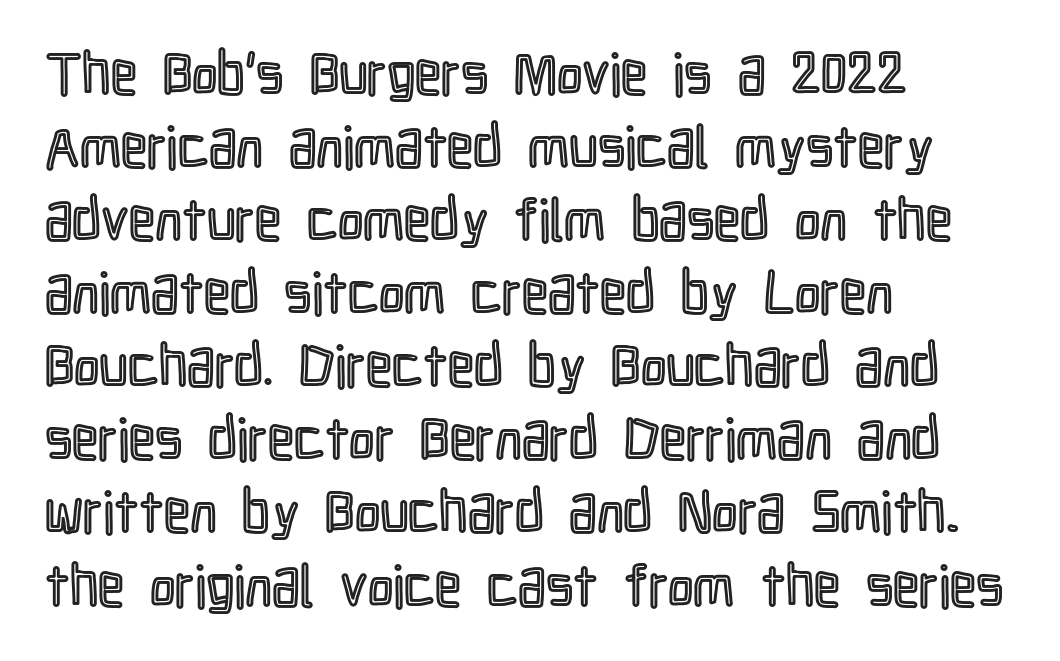
{"italic": "no", "width": "condensed", "x_height": "medium", "monospaced": "no", "underline": "no", "align": "left", "line_spacing": "normal", "line_spacing_ratio": 1.26, "letter_spacing": "normal", "letter_spacing_em": 0.0, "glyph_px": 58}
